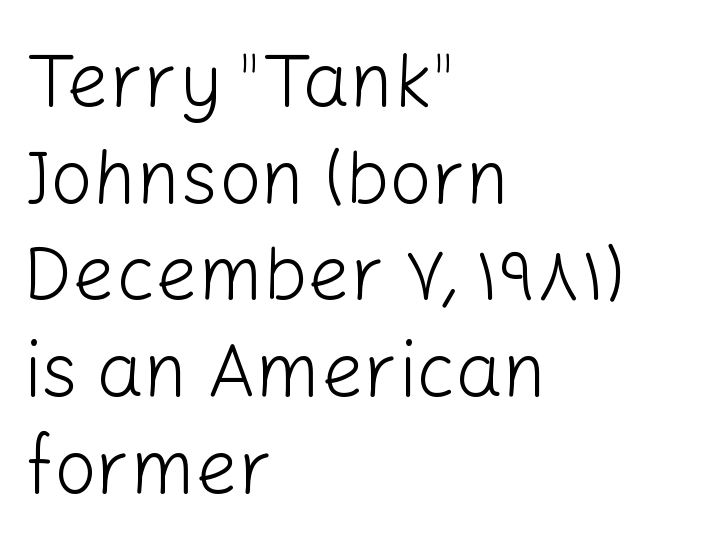
Vertical stems look standard width or narrower in stroke. A student would call this left alignment; a typographer would say flush left, rag right. In terms of leading, this rendering sits right in the middle. Any mark beneath the type? The region is blank. Letterform terminals end flat and unadorned throughout the passage. The face used here is proportionally spaced, like ordinary book or web type.
